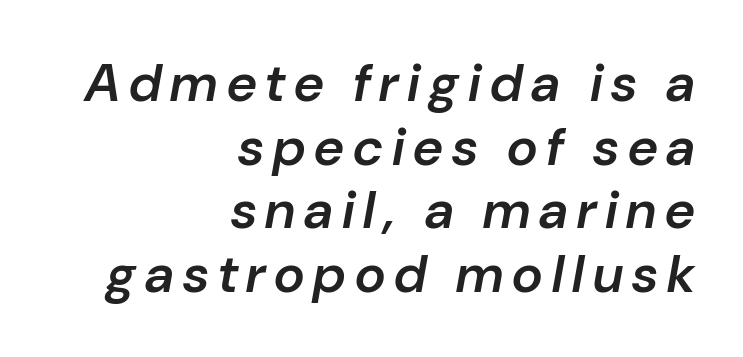
Q: Is the text bold? A: Semi-bold.
Q: Is the text italic (slanted)? A: Yes, it leans right by about 10 degrees.
Q: Is the text underlined? A: No.
Q: How is the paragraph aligned? A: Right-aligned.
Q: Width (condensed, normal, or wide)? A: Normal.
Q: Stroke contrast? A: Low.
Q: x-height? A: Medium.
Q: Monospaced? A: No.
